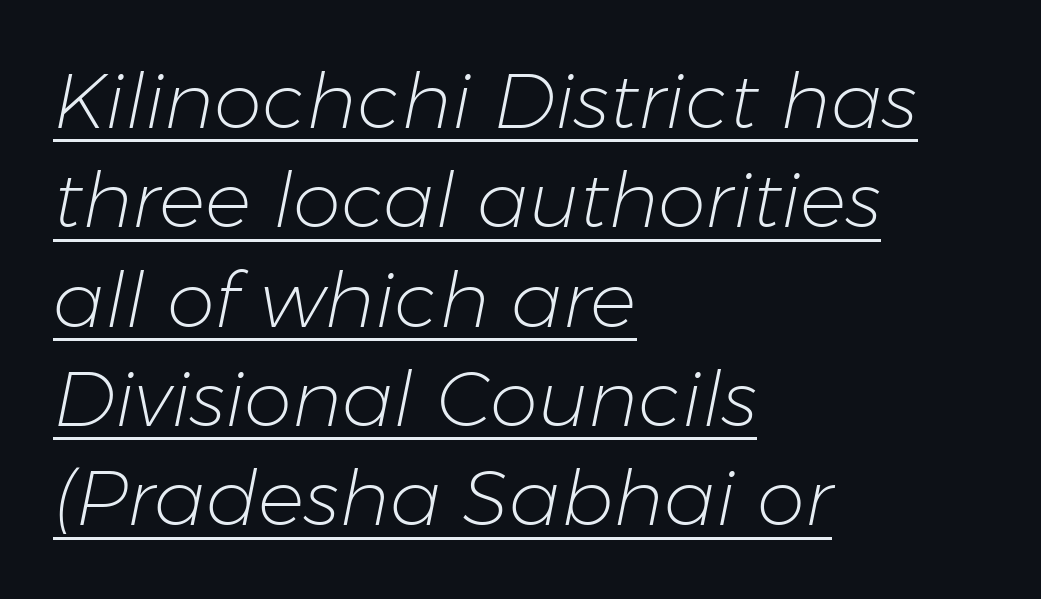
Note the varied advance widths — an 'i' is clearly narrower than an 'm'. Tall strokes in this sample are angled rather than plumb. Quick note: underline on. The leading is moderate, giving the passage an even texture.
